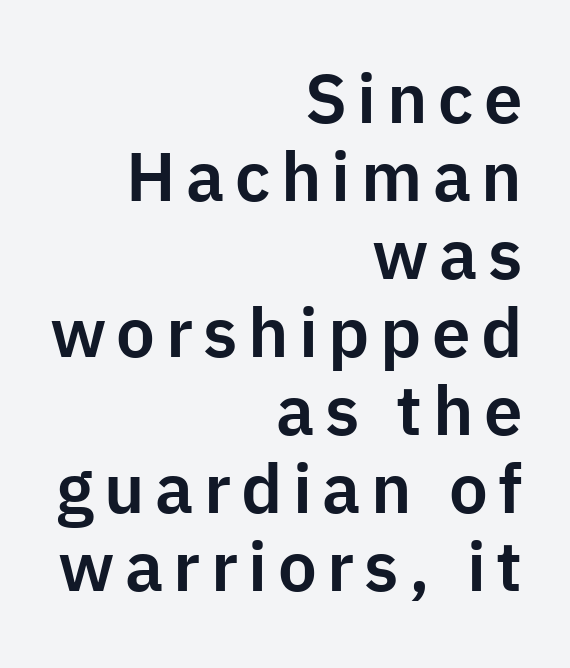
The letters advance in unequal steps, a hallmark of proportional type. Is there much room between lines? No — they nearly touch. The string is rendered with underlining switched off. Posture: straight, roman, zero tilt.
